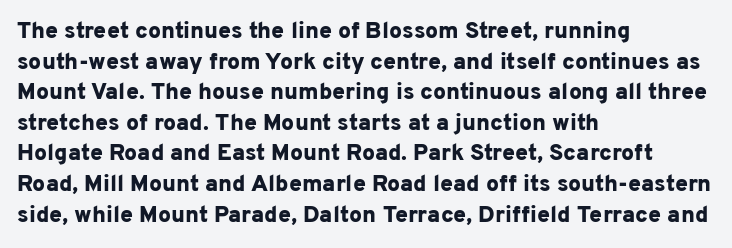
{"italic": "no", "bold": "yes", "underline": "no", "align": "left", "line_spacing": "normal", "line_spacing_ratio": 1.33, "letter_spacing": "normal", "letter_spacing_em": 0.0, "glyph_px": 23}
